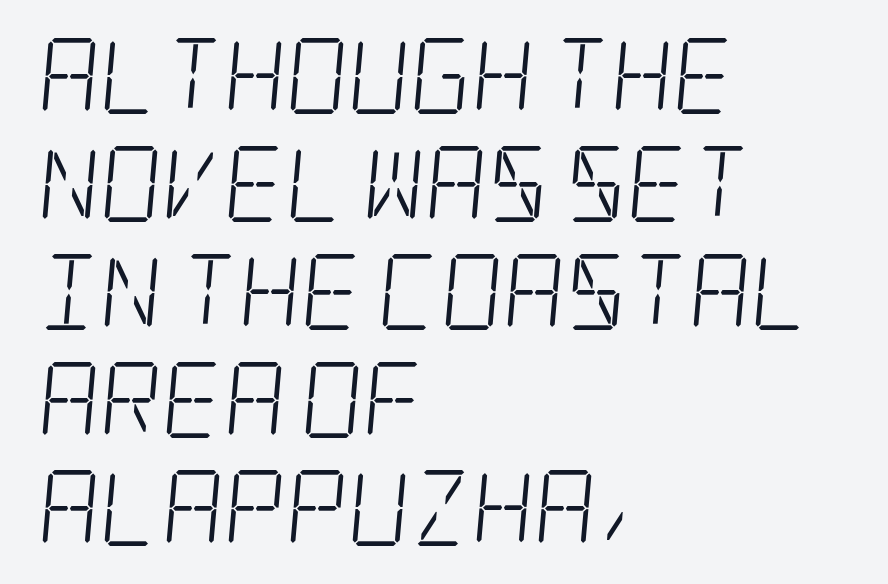
The image shows 76 px light, condensed serif type; set left-aligned, normal line spacing (1.42x), normal letter spacing, not underlined; low stroke contrast and a large x-height.
